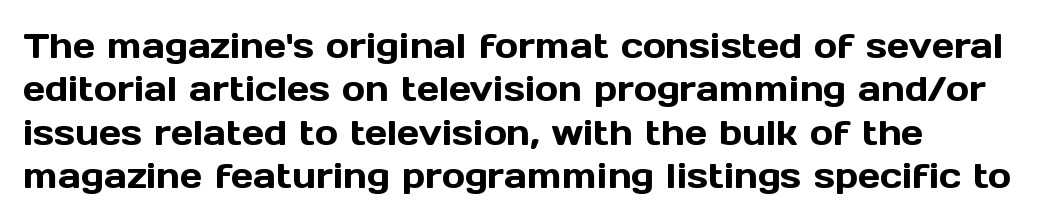
Q: Is the text italic (slanted)? A: No, it is upright.
Q: Is the typeface a serif or a sans-serif typeface? A: Sans-serif.
Q: Is the text underlined? A: No.
Q: How is the paragraph aligned? A: Left-aligned.
Q: Is the spacing between letters normal or unusually wide? A: Normal.
Q: Width (condensed, normal, or wide)? A: Normal.
Q: x-height? A: Medium.
Q: Monospaced? A: No.
